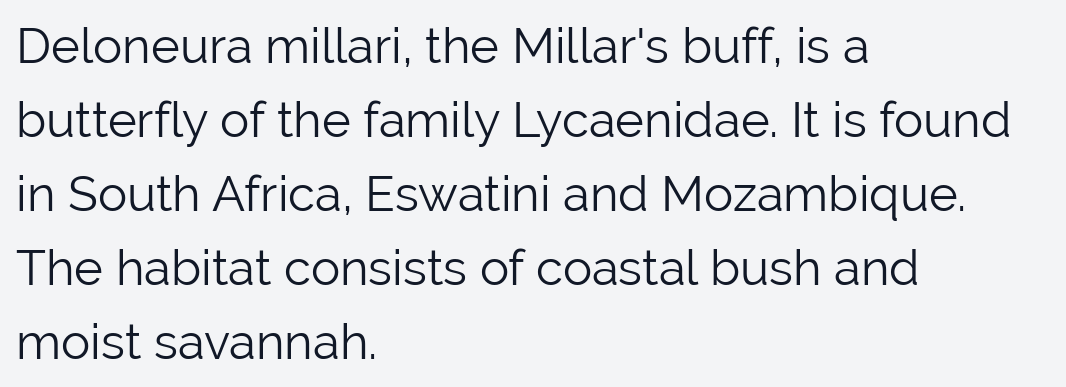
The image shows 49 px light sans-serif type, upright; set left-aligned, normal line spacing (1.51x), normal letter spacing, not underlined; low stroke contrast and a medium x-height.
